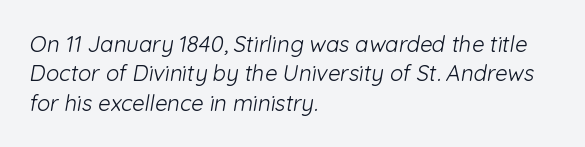
The rendering uses a moderate line-height, typical for paragraphs. Nothing heavy about these letters — not bold at all. In CSS terms this would be text-align: left. No extra tracking has been applied to these lines.
